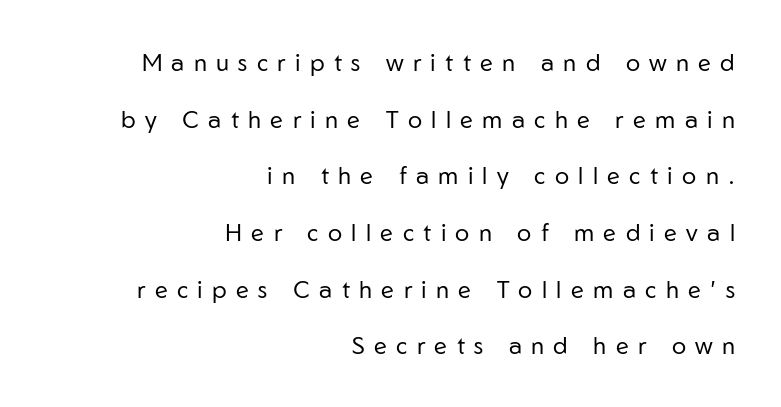
Q: Is the text bold? A: No.
Q: Is the text italic (slanted)? A: No, it is upright.
Q: Is the text underlined? A: No.
Q: How is the paragraph aligned? A: Right-aligned.
Q: Is the spacing between letters normal or unusually wide? A: Unusually wide.
Q: Is the spacing between lines tight, normal or loose? A: Loose.
